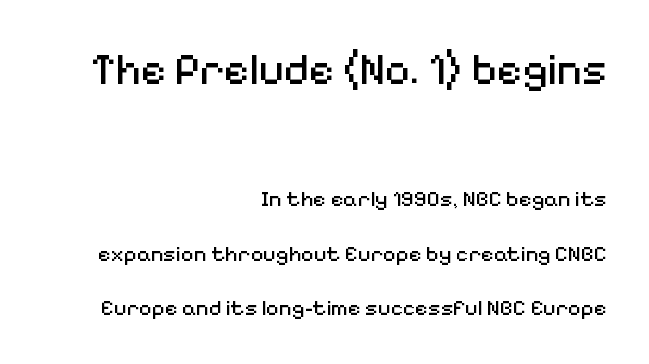
Does the copy run flush right? Yes — the right margin is perfectly even. Does extra space separate the letters? No, they use regular spacing. Whoever set this made the first block the dominant, larger element. Summary of vertical rhythm: relaxed, with wide interline spacing. Underlining? Definitely not there. Is the stroke heavy? The answer is a plain regular-or-lighter.
